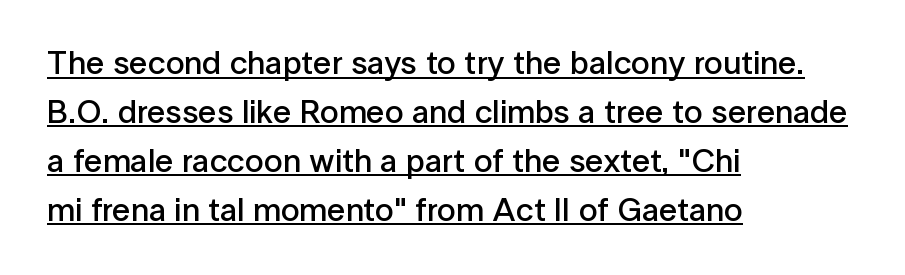
{"serif": "no", "italic": "no", "bold": "semi", "weight": "semibold", "width": "normal", "stroke_contrast": "low", "x_height": "medium", "monospaced": "no", "underline": "yes", "align": "left", "line_spacing": "normal", "line_spacing_ratio": 1.48, "letter_spacing": "normal", "letter_spacing_em": 0.0, "glyph_px": 33}
